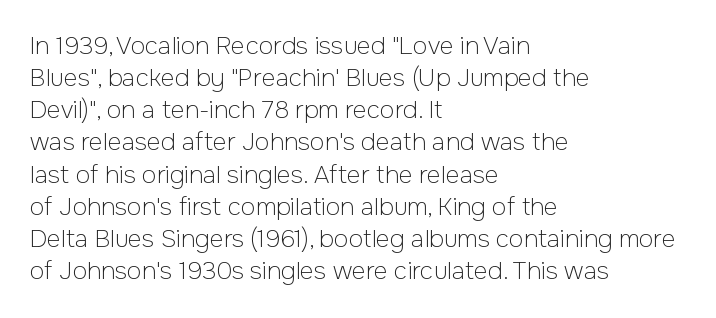
The strip under each line holds only bare page. You could call the tracking neutral — neither tight nor loose. Where is the straight margin? On the left. Upright lettering throughout. The weight tops out at a normal text grade.
